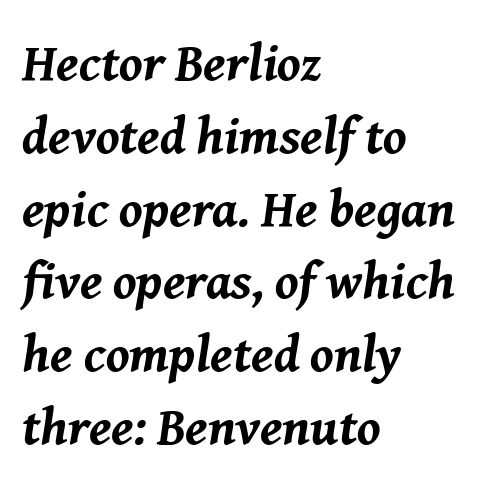
Q: Is the text bold? A: Yes.
Q: Is the text italic (slanted)? A: Yes, it leans right by about 8 degrees.
Q: Is the text underlined? A: No.
Q: How is the paragraph aligned? A: Left-aligned.
Q: Is the spacing between letters normal or unusually wide? A: Normal.
Q: Is the spacing between lines tight, normal or loose? A: Normal.
Q: Width (condensed, normal, or wide)? A: Normal.
Q: Stroke contrast? A: Medium.
Q: x-height? A: Medium.
Q: Monospaced? A: No.
